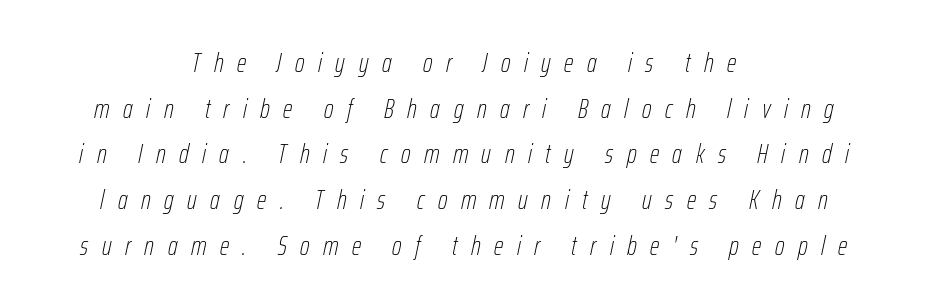
The passage is arranged like a title page — every line centered. The rendering inserts visible extra space after every character. This sample keeps an unexceptional amount of space between lines. An italicized treatment has been applied to the whole sample. Stems here are at most as thick as an everyday book face.
